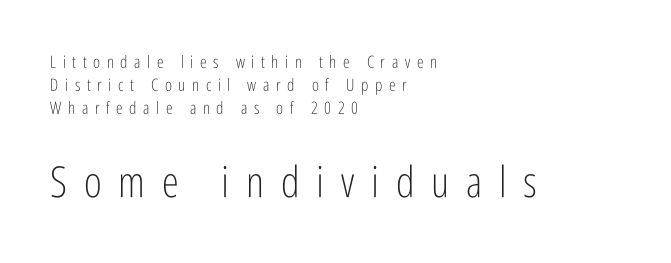
{"serif": "no", "italic": "no", "bold": "no", "weight": "light", "width": "condensed", "stroke_contrast": "low", "x_height": "medium", "monospaced": "no", "underline": "no", "align": "left", "line_spacing": "normal", "line_spacing_ratio": 1.36, "letter_spacing": "wide", "letter_spacing_em": 0.39, "larger_block": "second", "size_ratio": 2.53, "glyph_px": 43}
